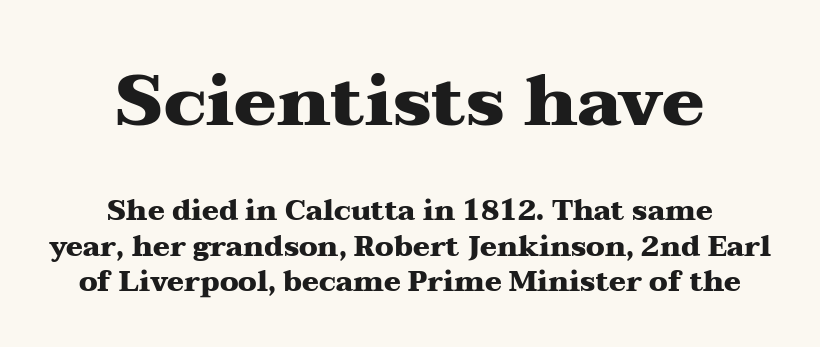
Q: Is the text bold? A: Yes.
Q: Is the text italic (slanted)? A: No, it is upright.
Q: Is the typeface a serif or a sans-serif typeface? A: Serif.
Q: Is the text underlined? A: No.
Q: How is the paragraph aligned? A: Centered.
Q: Is the spacing between letters normal or unusually wide? A: Normal.
Q: Is the spacing between lines tight, normal or loose? A: Normal.
Q: Which block of text is set in a larger size, the first (top) or the second (bottom)? A: The first (top) one.
Q: Width (condensed, normal, or wide)? A: Wide.
Q: Stroke contrast? A: Medium.
Q: x-height? A: Medium.
Q: Monospaced? A: No.
